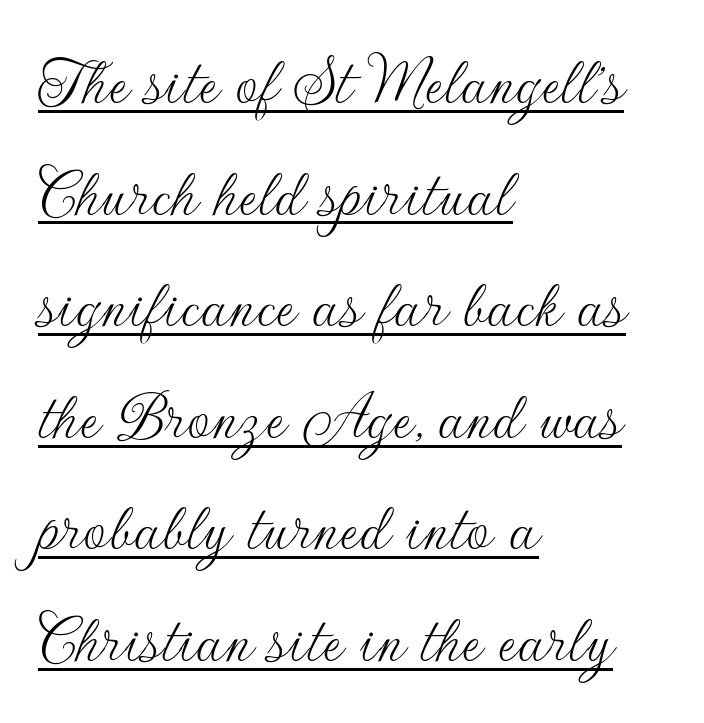
{"serif": "no", "bold": "no", "weight": "thin", "width": "normal", "stroke_contrast": "low", "x_height": "small", "monospaced": "no", "underline": "yes", "align": "left", "line_spacing": "normal", "line_spacing_ratio": 1.55, "letter_spacing": "normal", "letter_spacing_em": 0.0, "glyph_px": 72}
